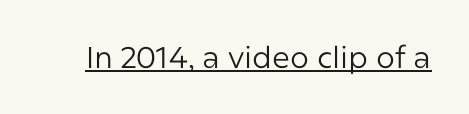
The image shows 30 px regular-weight sans-serif type, upright; set normal letter spacing, underlined; low stroke contrast and a medium x-height.
